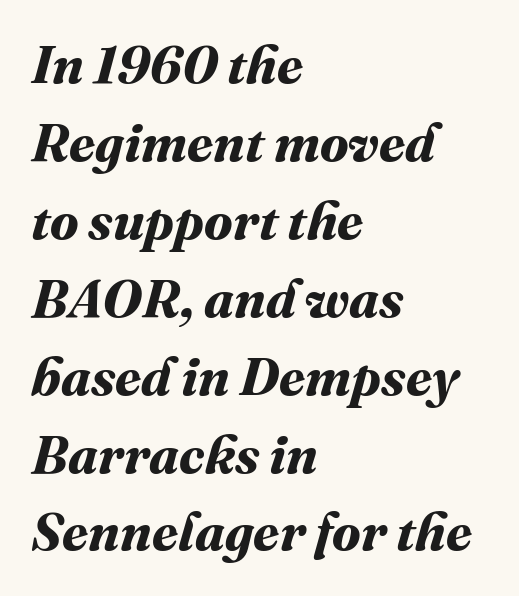
Q: Is the text bold? A: Yes.
Q: Is the text underlined? A: No.
Q: How is the paragraph aligned? A: Left-aligned.
Q: Is the spacing between letters normal or unusually wide? A: Normal.
Q: Is the spacing between lines tight, normal or loose? A: Normal.
Q: Width (condensed, normal, or wide)? A: Normal.
Q: Stroke contrast? A: Medium.
Q: x-height? A: Medium.
Q: Monospaced? A: No.
